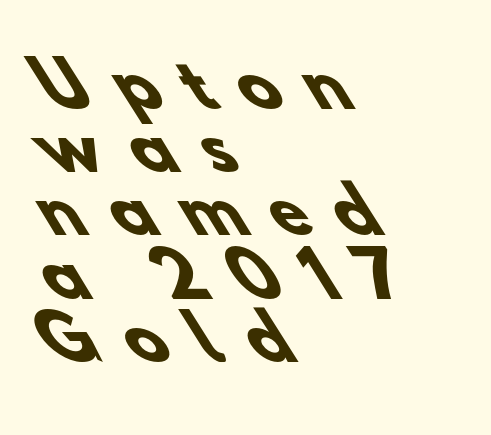
Q: Is the text bold? A: Yes.
Q: Is the typeface a serif or a sans-serif typeface? A: Sans-serif.
Q: Is the text underlined? A: No.
Q: How is the paragraph aligned? A: Left-aligned.
Q: Is the spacing between letters normal or unusually wide? A: Unusually wide.
Q: Is the spacing between lines tight, normal or loose? A: Tight.
Q: Width (condensed, normal, or wide)? A: Normal.
Q: Stroke contrast? A: Low.
Q: x-height? A: Small.
Q: Monospaced? A: No.
